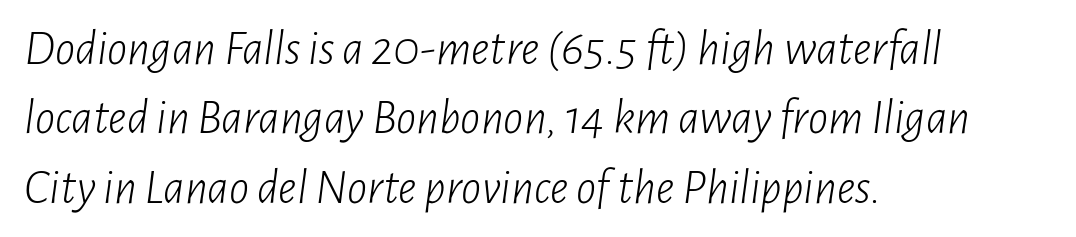
The image shows 50 px light, condensed type, italic (leaning right); set left-aligned, normal line spacing (1.39x), normal letter spacing, not underlined; low stroke contrast and a medium x-height.
